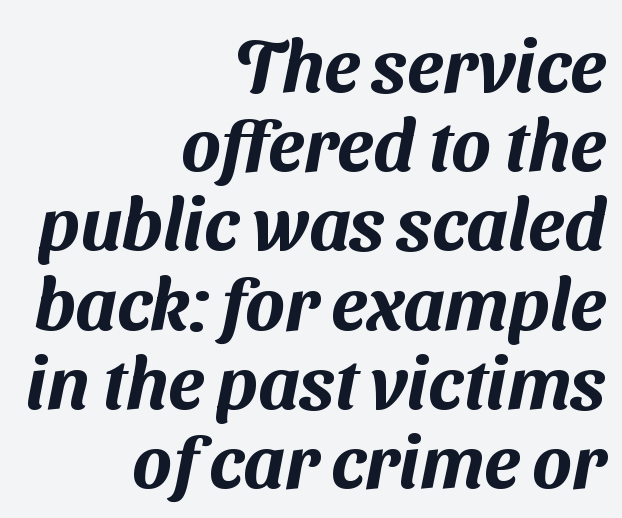
The rag falls on the left side of this text block. Has an underline been added? It has not. Are there feet on the stems? There aren't — it's a sans. A typesetter would call this proportional, since set widths differ per character. Here the glyphs are tracked normally, forming tight word shapes.
